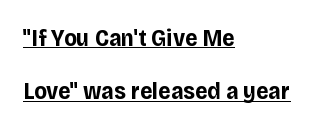
The image shows 24 px bold type, upright; set left-aligned, loose line spacing (2.21x), normal letter spacing, underlined.
